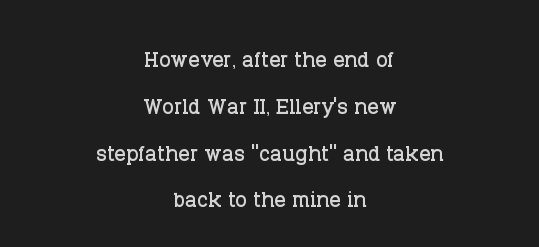
Q: Is the text italic (slanted)? A: No, it is upright.
Q: Is the typeface a serif or a sans-serif typeface? A: Serif.
Q: Is the text underlined? A: No.
Q: How is the paragraph aligned? A: Centered.
Q: Is the spacing between letters normal or unusually wide? A: Normal.
Q: Is the spacing between lines tight, normal or loose? A: Normal.
Q: Width (condensed, normal, or wide)? A: Normal.
Q: Stroke contrast? A: Low.
Q: x-height? A: Large.
Q: Monospaced? A: No.
